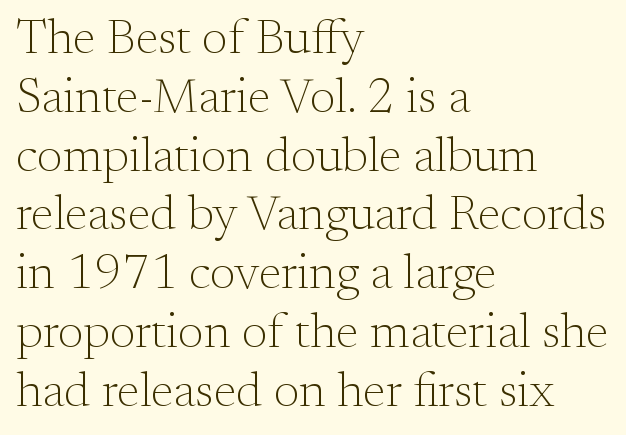
Q: Is the text bold? A: No.
Q: Is the text italic (slanted)? A: No, it is upright.
Q: Is the typeface a serif or a sans-serif typeface? A: Serif.
Q: Is the text underlined? A: No.
Q: How is the paragraph aligned? A: Left-aligned.
Q: Is the spacing between letters normal or unusually wide? A: Normal.
Q: Width (condensed, normal, or wide)? A: Normal.
Q: Stroke contrast? A: Medium.
Q: x-height? A: Small.
Q: Monospaced? A: No.
